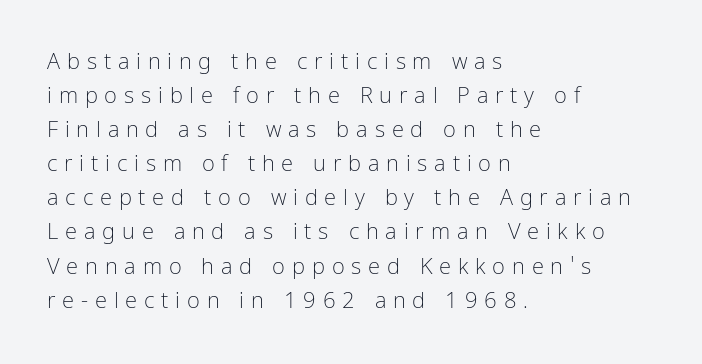
{"italic": "no", "bold": "no", "underline": "no", "align": "left", "line_spacing": "normal", "line_spacing_ratio": 1.55, "letter_spacing": "wide", "letter_spacing_em": 0.31, "glyph_px": 22}
